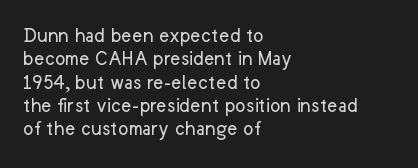
Q: Is the text bold? A: No.
Q: Is the text italic (slanted)? A: No, it is upright.
Q: Is the text underlined? A: No.
Q: How is the paragraph aligned? A: Left-aligned.
Q: Is the spacing between letters normal or unusually wide? A: Normal.
Q: Is the spacing between lines tight, normal or loose? A: Tight.
